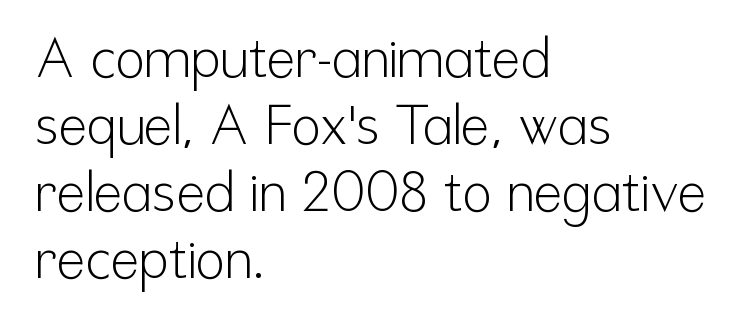
The image shows 54 px light, condensed sans-serif type, upright; set left-aligned, line spacing 1.24x, normal letter spacing, not underlined; low stroke contrast and a medium x-height.
